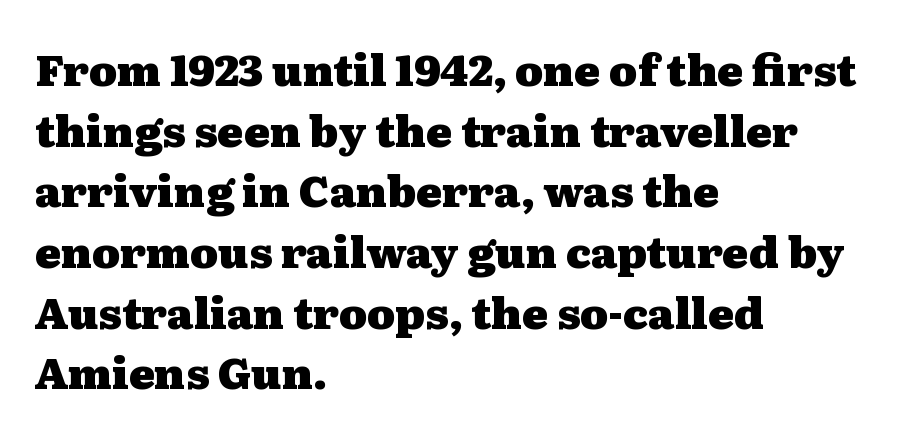
Think of a printed novel: that variable character pitch is what you see here. Is the letter spacing exaggerated? No — it looks like the ordinary default. Glance below the letters and you will spot only blank space. Teacher's note: observe the even left margin — that is flush-left alignment. Every letter is thick-stroked: bold, no question.
